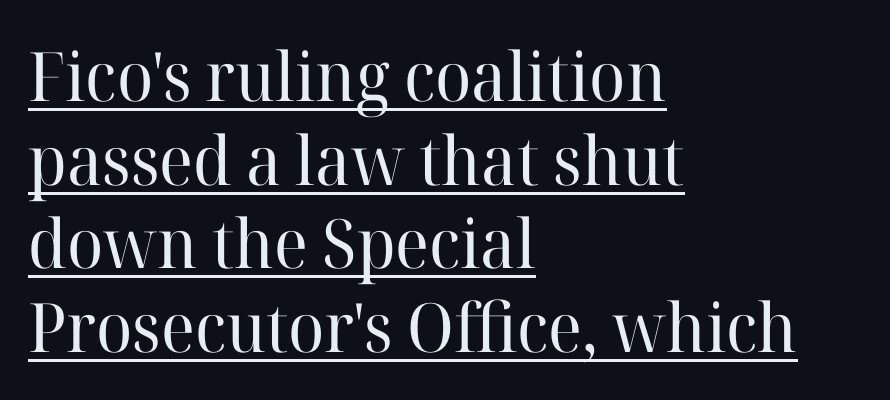
The image shows 68 px regular-weight serif type, upright; set left-aligned, line spacing 1.23x, normal letter spacing, underlined; high stroke contrast and a medium x-height.
